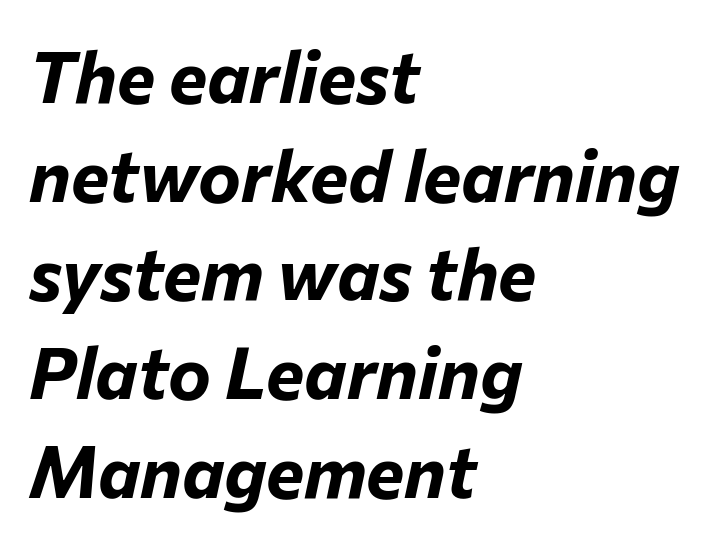
{"italic": "yes", "lean": "right", "slant_degrees": 12, "bold": "yes", "weight": "bold", "width": "normal", "stroke_contrast": "low", "x_height": "medium", "monospaced": "no", "underline": "no", "align": "left", "line_spacing": "normal", "line_spacing_ratio": 1.37, "letter_spacing": "normal", "letter_spacing_em": 0.0, "glyph_px": 72}
